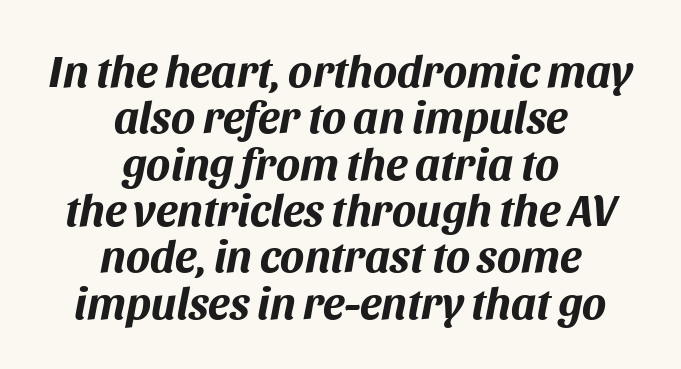
The gaps between neighbouring characters are ordinary and unremarkable. These lines are rendered in a variable-pitch font. The text carries the slant typical of an italic or oblique font. Quick note: interline space is minimal. The compositor balanced each line on the midline. These lines carry a lot of weight — the face is fully bold.
